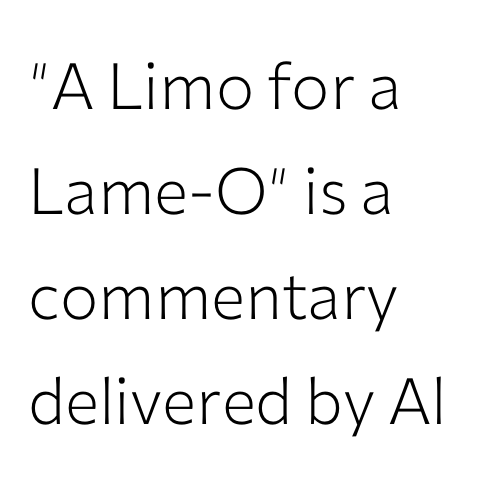
Designer's note — italics off, roman on. The weight would be labelled regular, book, light, or lighter still. Does the type have serifs? No, each stem ends abruptly. The rendering uses a moderate line-height, typical for paragraphs. Is this a fixed-width face? No — the glyphs have proportional, varying widths. Horizontal alignment here is leftward, the default for most running prose.
